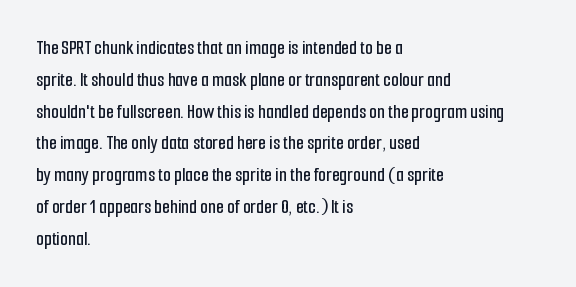
The letterforms sit shoulder to shoulder at normal distance. Ordinary non-slanted type is in use. All the whitespace from short lines collects on the right. The space between consecutive lines is moderate. The area under the type is left untouched.
